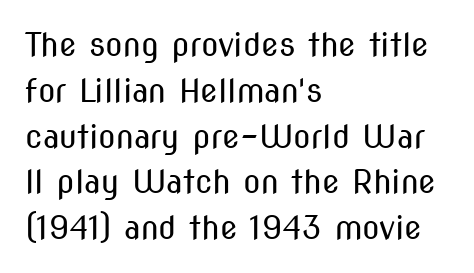
{"serif": "no", "italic": "no", "bold": "no", "weight": "regular", "width": "condensed", "stroke_contrast": "medium", "x_height": "medium", "monospaced": "no", "underline": "no", "align": "left", "line_spacing": "normal", "line_spacing_ratio": 1.43, "letter_spacing": "normal", "letter_spacing_em": 0.0, "glyph_px": 32}
